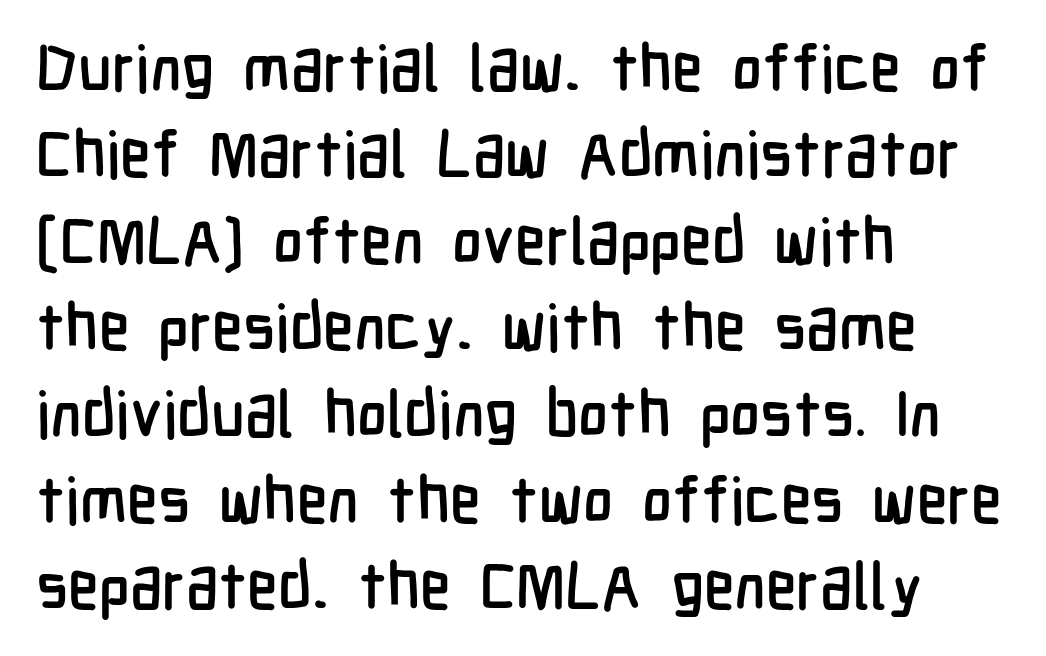
{"serif": "no", "italic": "no", "width": "condensed", "stroke_contrast": "low", "x_height": "medium", "monospaced": "no", "underline": "no", "align": "left", "line_spacing": "normal", "line_spacing_ratio": 1.35, "letter_spacing": "normal", "letter_spacing_em": 0.0, "glyph_px": 64}
